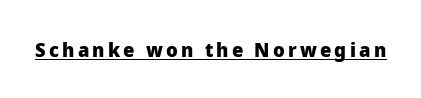
Q: Is the text bold? A: Yes.
Q: Is the text italic (slanted)? A: No, it is upright.
Q: Is the text underlined? A: Yes.
